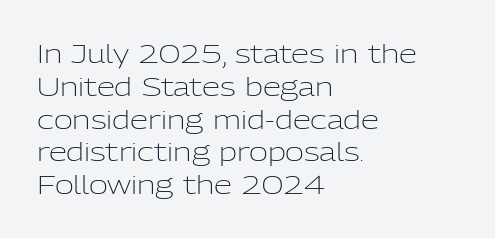
The image shows 26 px text type, upright; set left-aligned, normal line spacing (1.26x), normal letter spacing, not underlined.
